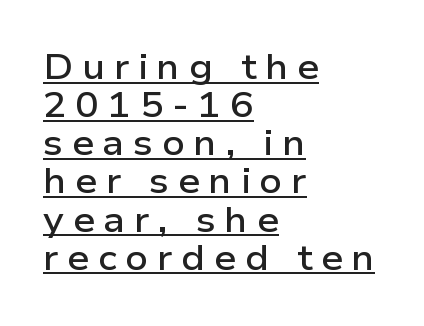
The image shows 35 px semibold, wide sans-serif type, upright; set left-aligned, tight line spacing (1.09x), unusually wide letter spacing (+0.25 em), underlined; low stroke contrast and a medium x-height.
